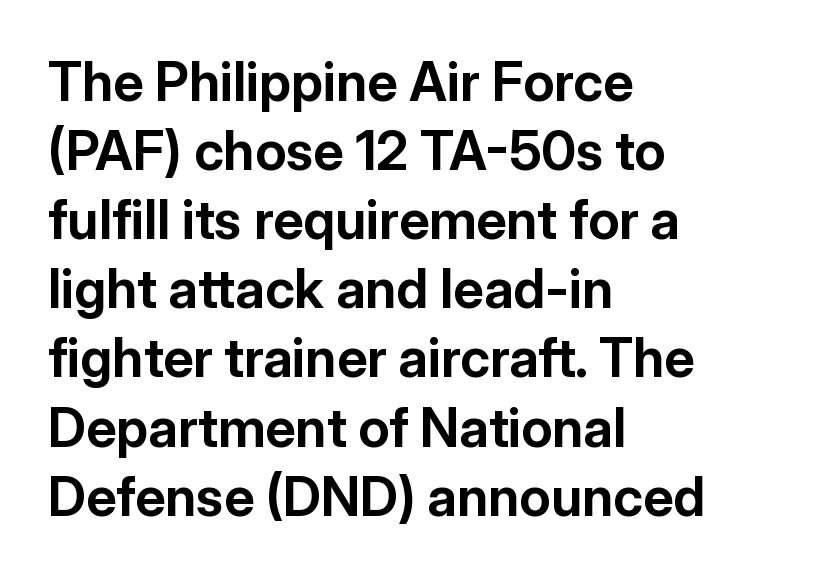
The image shows 54 px bold sans-serif type, upright; set left-aligned, normal line spacing (1.28x), normal letter spacing, not underlined; low stroke contrast and a medium x-height.
